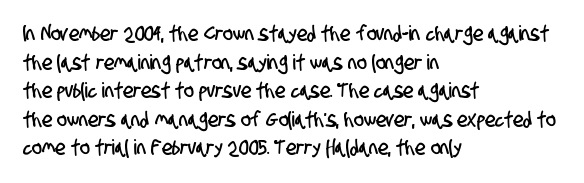
Q: Is the text underlined? A: No.
Q: How is the paragraph aligned? A: Left-aligned.
Q: Is the spacing between letters normal or unusually wide? A: Normal.
Q: Is the spacing between lines tight, normal or loose? A: Normal.
